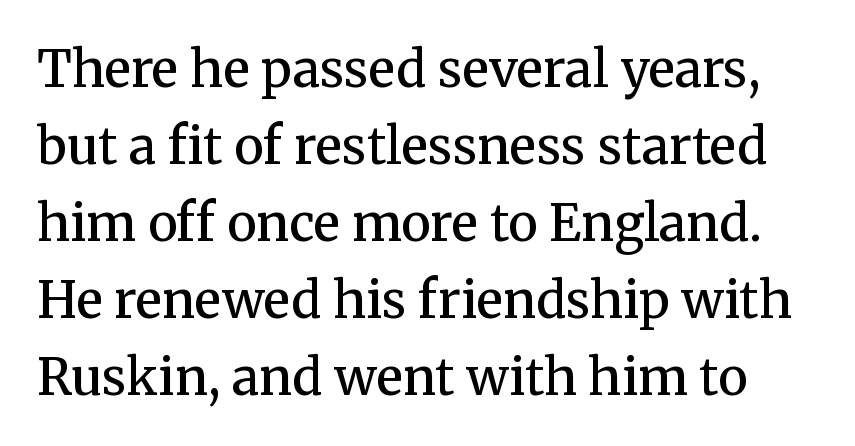
Spacing verdict: proportional, widths tailored to each character. Characters follow at the spacing the type designer built in. In terms of weight, the rendering is demibold, just under bold. The glyphs are unaccompanied by any horizontal stroke below them. Upright lettering throughout. Does the type have serifs? Yes, each stem ends in a small foot.
